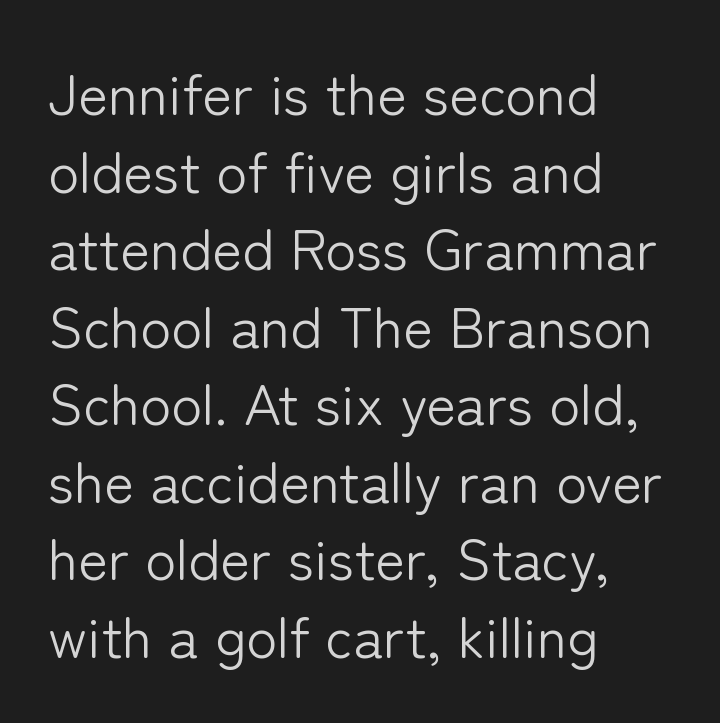
The image shows 57 px light sans-serif type, upright; set left-aligned, normal line spacing (1.36x), normal letter spacing, not underlined; low stroke contrast and a medium x-height.
